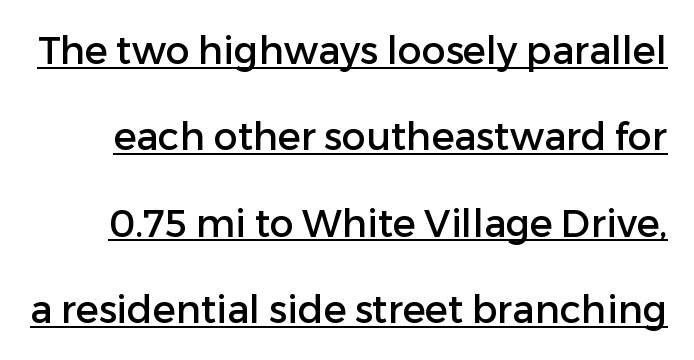
Line spacing here is loose. The face used here is rendered with its standard letterfit. Here the designer chose a conventional face with non-uniform glyph widths. A baseline rule has been typeset under these characters. You can tell it's not italic because the verticals are truly vertical.
